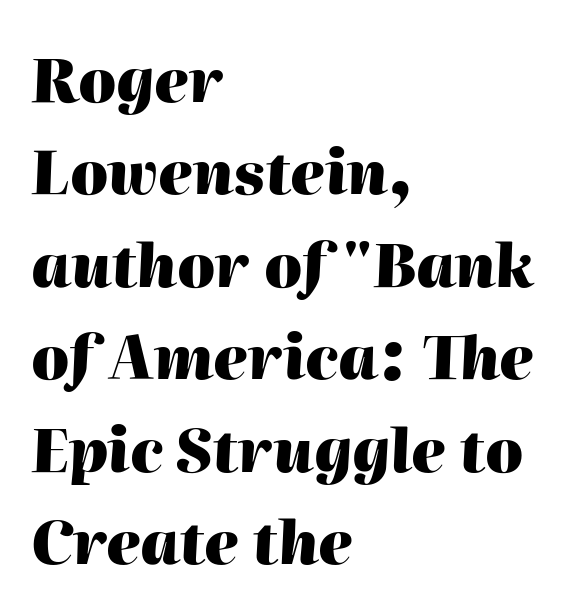
The image shows 60 px heavy type, italic (leaning right); set left-aligned, normal line spacing (1.54x), normal letter spacing, not underlined; high stroke contrast and a medium x-height.
